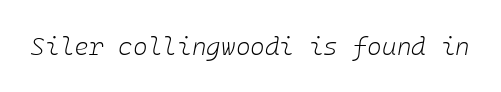
The image shows 25 px text type, italic (leaning right); set normal letter spacing, not underlined.
